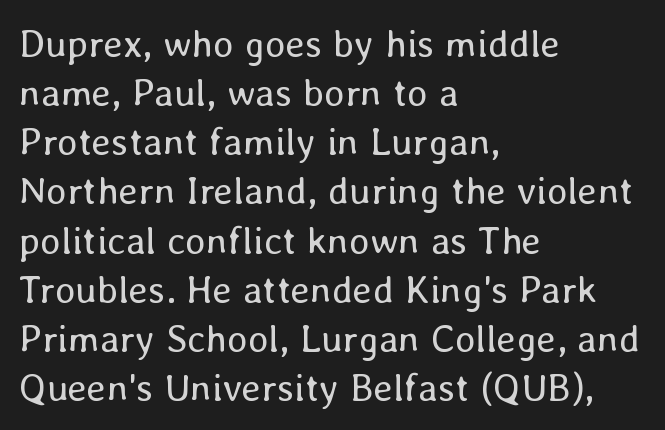
{"italic": "no", "bold": "no", "weight": "regular", "width": "normal", "stroke_contrast": "low", "x_height": "medium", "monospaced": "no", "underline": "no", "align": "left", "line_spacing": "normal", "line_spacing_ratio": 1.26, "letter_spacing": "normal", "letter_spacing_em": 0.0, "glyph_px": 39}
